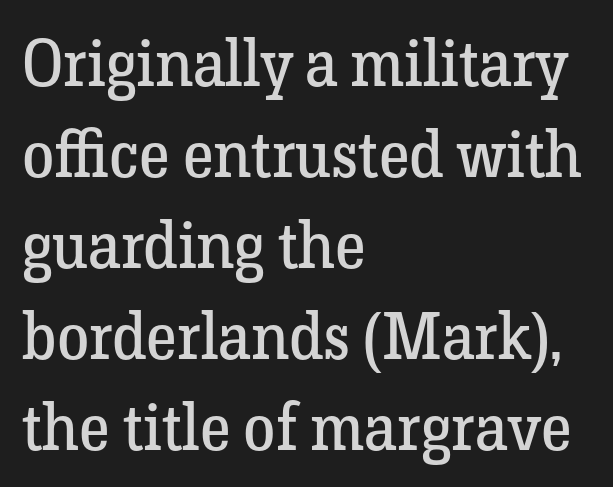
The image shows 65 px regular-weight serif type, upright; set left-aligned, normal line spacing (1.4x), normal letter spacing, not underlined; low stroke contrast and a medium x-height.
